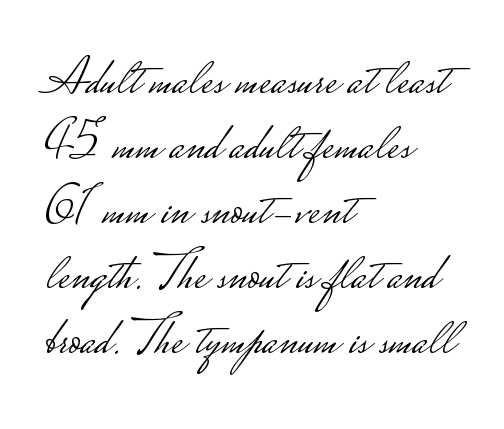
{"serif": "no", "bold": "no", "weight": "light", "width": "wide", "stroke_contrast": "low", "monospaced": "no", "underline": "no", "align": "left", "line_spacing": "normal", "line_spacing_ratio": 1.25, "letter_spacing": "normal", "letter_spacing_em": 0.0, "glyph_px": 52}
